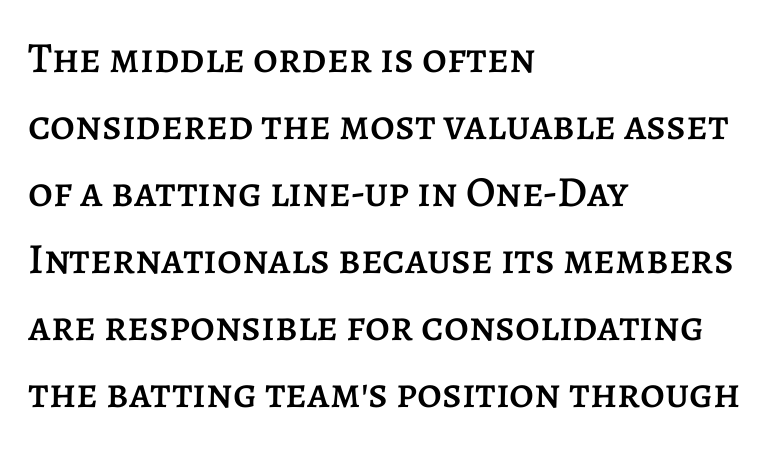
The space directly below the letters is spotless. A typesetter would mark this as roman, not italic. A typesetter would call this proportional, since set widths differ per character. Layout note: lines flush left. A normal amount of white space separates one row of letters from the next. The letterforms sit shoulder to shoulder at normal distance.
